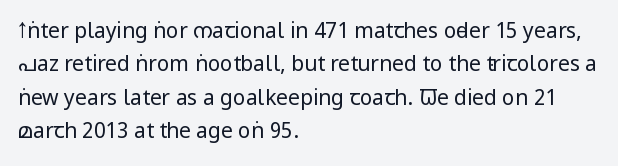
How would I describe the line gaps? Plain and ordinary. Weight: in the light-to-regular range. The type is set solid horizontally, with unmodified tracking. The lines are quadded left.
